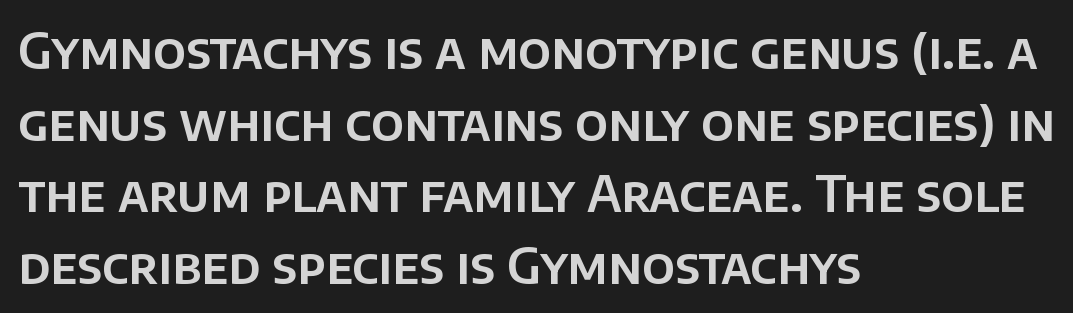
The image shows 49 px sans-serif type, upright; set left-aligned, normal line spacing (1.46x), normal letter spacing, not underlined; low stroke contrast and a large x-height.
